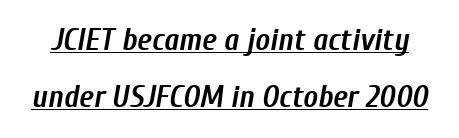
{"italic": "yes", "lean": "right", "slant_degrees": 10, "bold": "yes", "weight": "semibold", "width": "condensed", "stroke_contrast": "low", "x_height": "medium", "monospaced": "no", "underline": "yes", "line_spacing_ratio": 1.83, "letter_spacing": "normal", "letter_spacing_em": 0.0, "glyph_px": 31}
